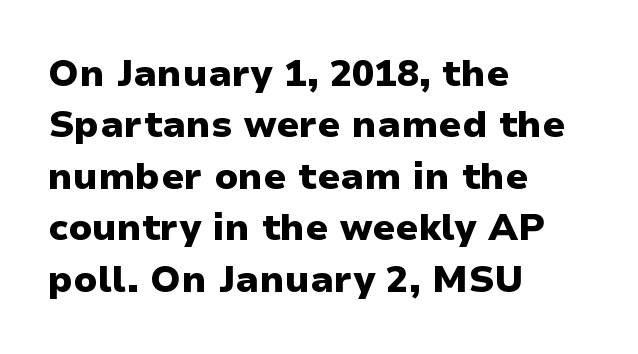
Spacing between characters is what you'd get straight out of the box. In terms of leading, this rendering sits right in the middle. Caption: multi-line text, flush left, ragged right. The type sits square on the baseline with zero lean.
